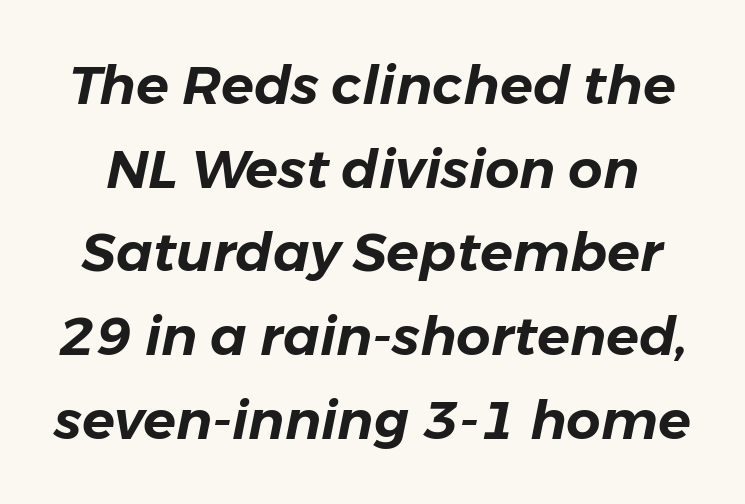
Q: Is the text italic (slanted)? A: Yes, it leans right by about 11 degrees.
Q: Is the text underlined? A: No.
Q: Is the spacing between letters normal or unusually wide? A: Normal.
Q: Is the spacing between lines tight, normal or loose? A: Normal.
Q: Width (condensed, normal, or wide)? A: Normal.
Q: Stroke contrast? A: Low.
Q: x-height? A: Medium.
Q: Monospaced? A: No.
